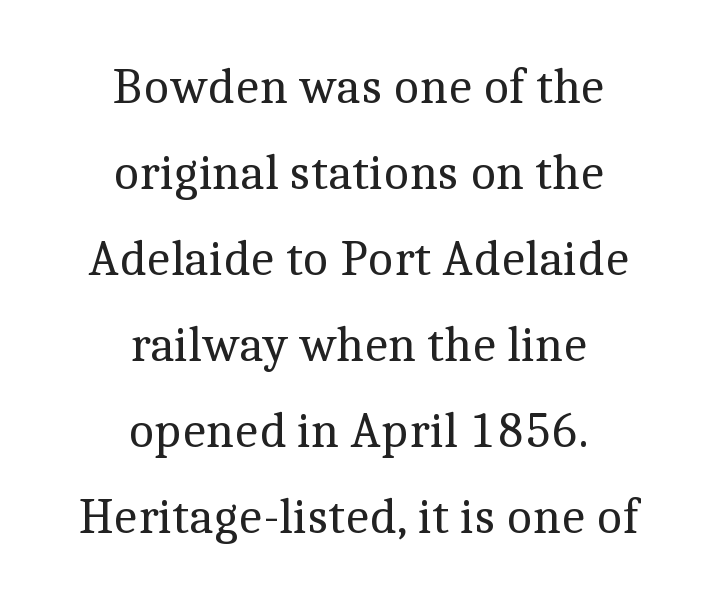
How are the letters spaced? Ordinarily, with no added tracking. Varying glyph widths throughout — classic text-font behaviour. The lines in this sample share a center point and differ in where they start and stop. Stems here are at most as thick as an everyday book face. Every stem runs plumb, perpendicular to the baseline. Small tapered or slab feet sit at the stroke ends, so this counts as serif.
